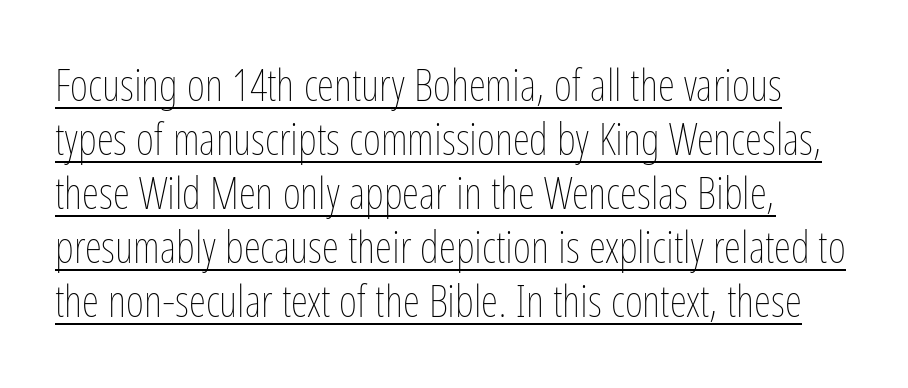
The image shows 44 px thin, condensed type, upright; set line spacing 1.23x, normal letter spacing, underlined; low stroke contrast and a medium x-height.
